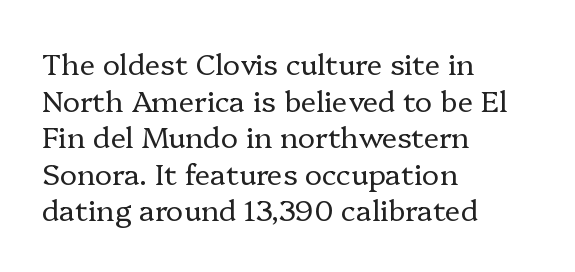
Quick note: not italic, upright. The rendering uses natural spacing where letterforms have individual widths. The letters carry serifs — small finishing strokes at the ends of their stems. Horizontal bands of white between lines are of average thickness. Descenders hang freely into open space.
